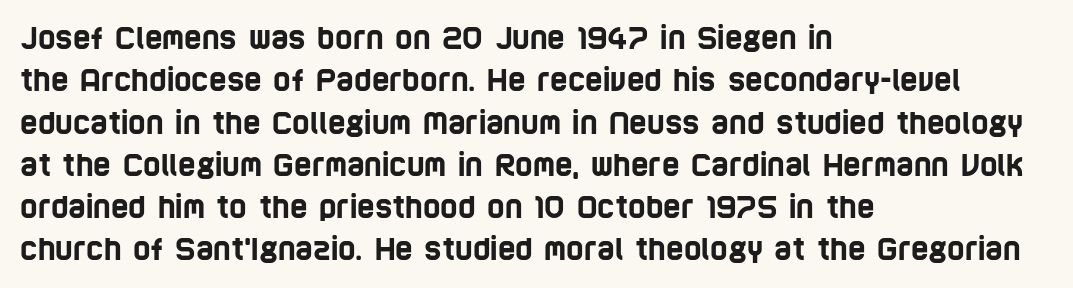
Q: Is the typeface a serif or a sans-serif typeface? A: Sans-serif.
Q: Is the text underlined? A: No.
Q: How is the paragraph aligned? A: Left-aligned.
Q: Is the spacing between letters normal or unusually wide? A: Normal.
Q: Is the spacing between lines tight, normal or loose? A: Normal.
Q: Width (condensed, normal, or wide)? A: Condensed.
Q: Stroke contrast? A: Low.
Q: x-height? A: Large.
Q: Monospaced? A: No.
